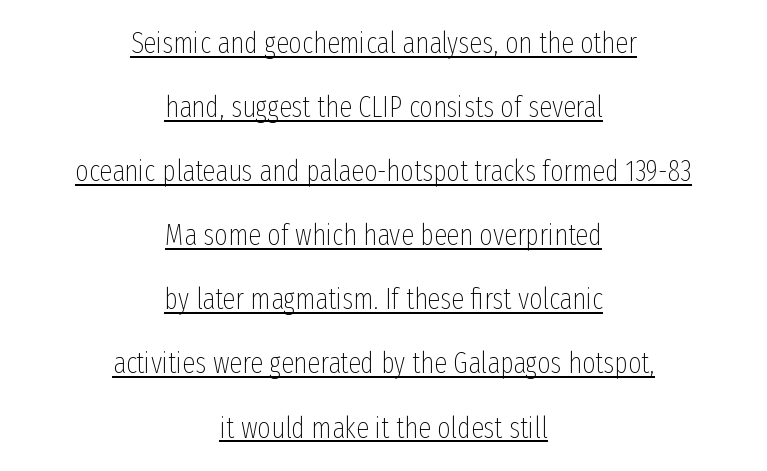
The image shows 29 px thin, condensed sans-serif type, upright; set centered, loose line spacing (2.21x), normal letter spacing, underlined; low stroke contrast and a medium x-height.
